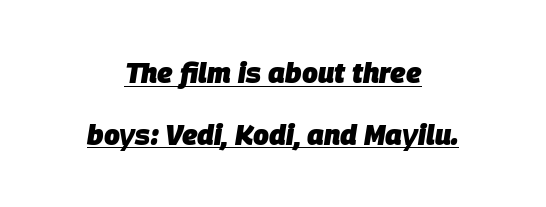
The image shows 28 px heavy type, italic (leaning right); set centered, loose line spacing (2.21x), normal letter spacing, underlined; low stroke contrast and a large x-height.
